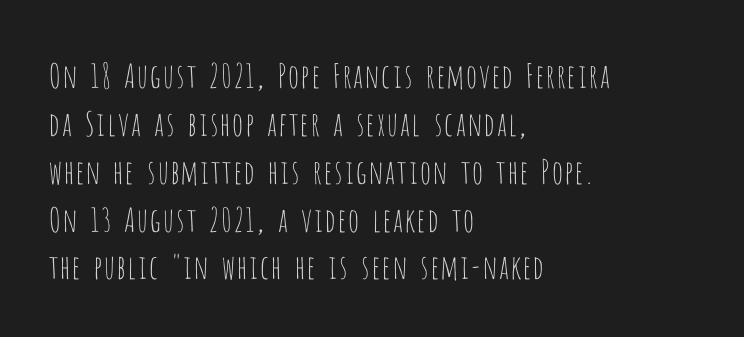
Q: Is the text bold? A: No.
Q: Is the text italic (slanted)? A: No, it is upright.
Q: Is the typeface a serif or a sans-serif typeface? A: Sans-serif.
Q: Is the text underlined? A: No.
Q: How is the paragraph aligned? A: Left-aligned.
Q: Is the spacing between letters normal or unusually wide? A: Normal.
Q: Is the spacing between lines tight, normal or loose? A: Normal.
Q: Width (condensed, normal, or wide)? A: Condensed.
Q: Stroke contrast? A: Low.
Q: x-height? A: Large.
Q: Monospaced? A: No.
